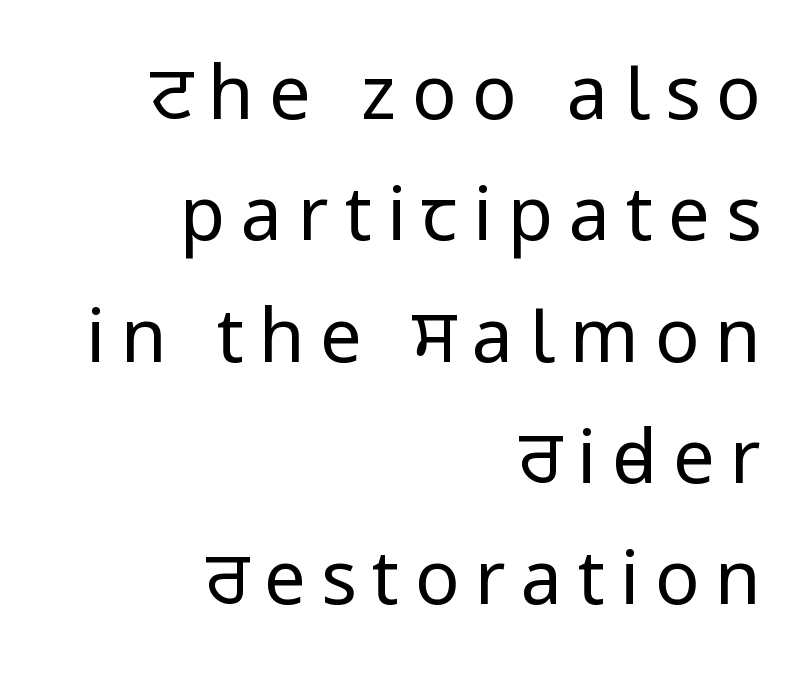
Is this a sans? Yes — the strokes have no serifs. Posture: straight, roman, zero tilt. Does the leading feel generous? No, just average. Clear beneath every line of the passage. The letterforms stand isolated, each surrounded by extra space.
